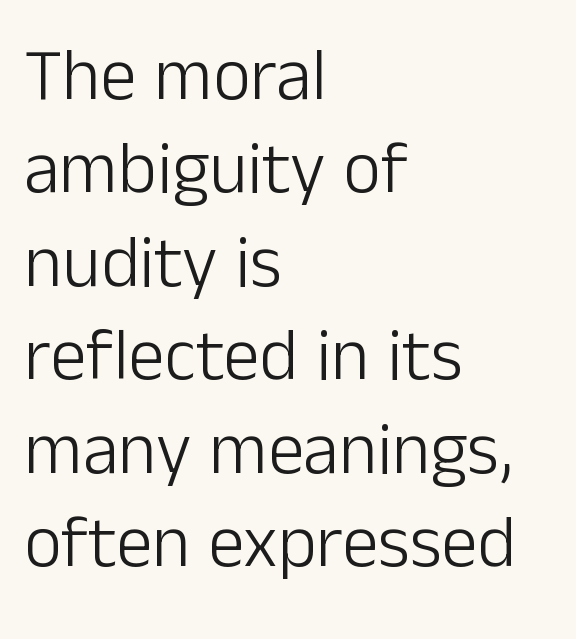
The image shows 73 px light sans-serif type, upright; set left-aligned, normal line spacing (1.28x), normal letter spacing, not underlined; low stroke contrast and a medium x-height.
